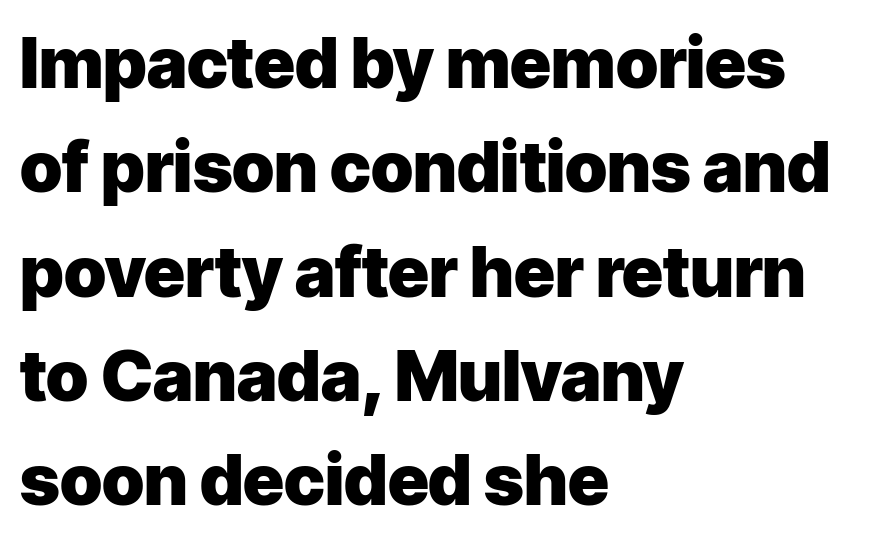
The image shows 70 px heavy sans-serif type, upright; set left-aligned, normal line spacing (1.49x), normal letter spacing, not underlined; low stroke contrast and a medium x-height.
